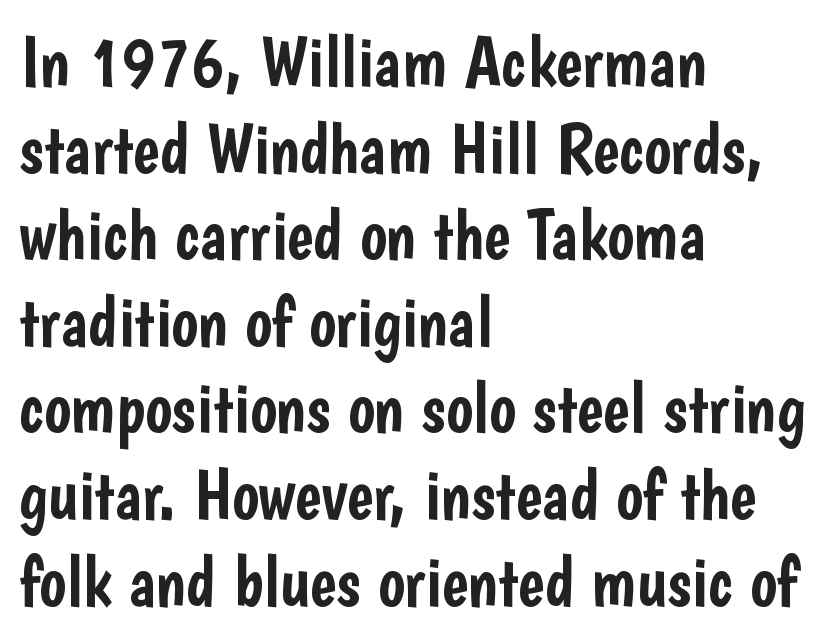
Typeset ragged right — the left edge is the straight one. This rendering leaves character spacing at its baseline value. Glance below the letters and you will spot only blank space. The letters advance in unequal steps, a hallmark of proportional type. Are there feet on the stems? There aren't — it's a sans.
